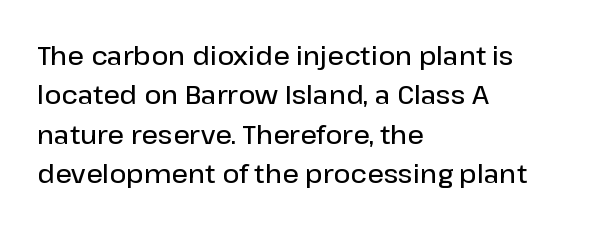
Layout note: lines flush left. The rendering uses a moderate line-height, typical for paragraphs. The typography opts for an upright posture over an oblique one. Weight check: semibold — heavier than regular, not quite bold. The area under the type is left untouched.
